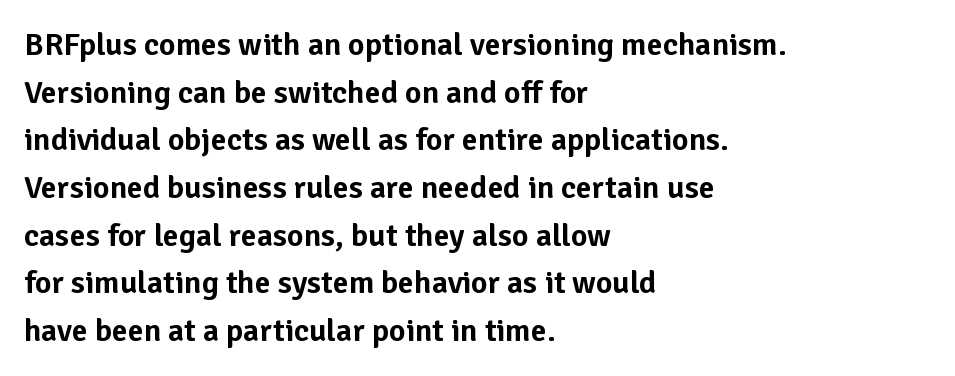
{"serif": "no", "italic": "no", "width": "normal", "stroke_contrast": "low", "x_height": "medium", "monospaced": "no", "underline": "no", "align": "left", "line_spacing": "normal", "line_spacing_ratio": 1.49, "letter_spacing": "normal", "letter_spacing_em": 0.0, "glyph_px": 32}
